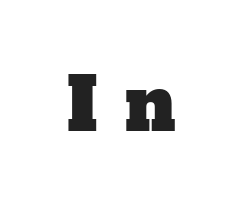
{"serif": "yes", "width": "normal", "stroke_contrast": "low", "x_height": "medium", "monospaced": "no", "underline": "no", "letter_spacing": "wide", "letter_spacing_em": 0.38, "glyph_px": 73}
